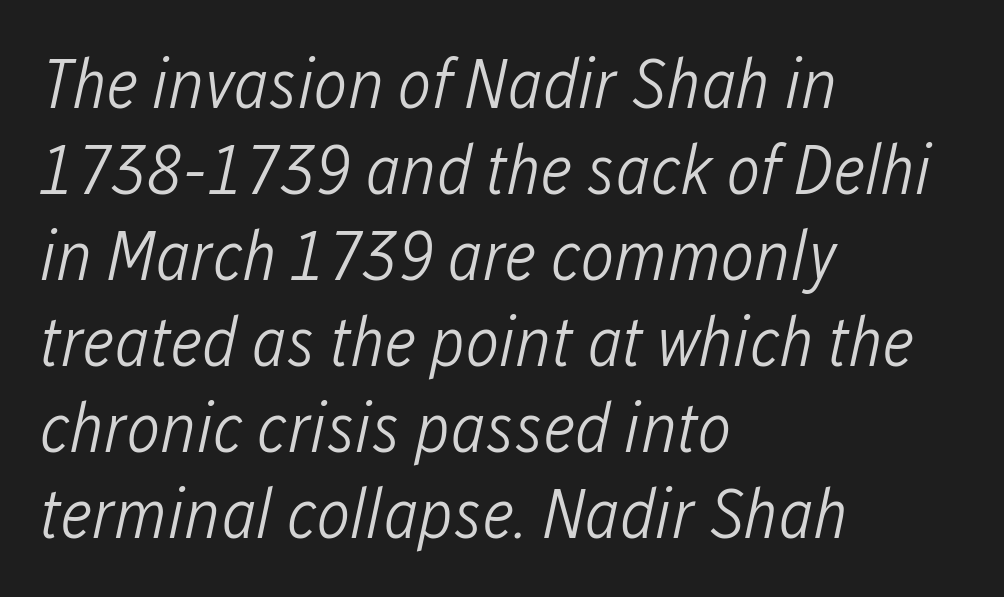
Line starts are locked; line ends wander. How are the letters spaced? Ordinarily, with no added tracking. Beneath every word, the page is bare. Does the lettering tilt? It does — this is italic.
